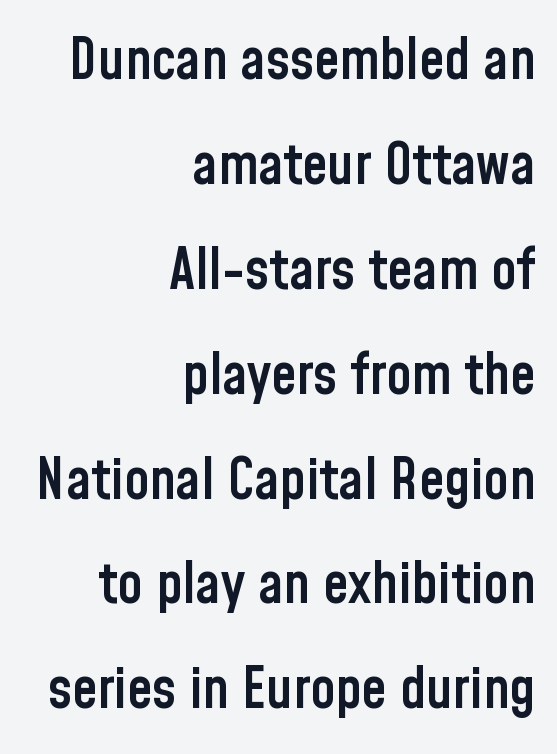
{"serif": "no", "italic": "no", "bold": "semi", "weight": "semibold", "width": "condensed", "stroke_contrast": "low", "x_height": "medium", "monospaced": "no", "underline": "no", "align": "right", "line_spacing_ratio": 1.84, "letter_spacing": "normal", "letter_spacing_em": 0.0, "glyph_px": 57}
